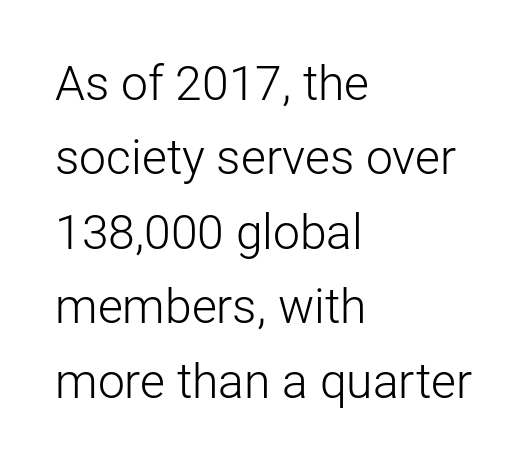
{"serif": "no", "italic": "no", "bold": "no", "weight": "light", "width": "normal", "stroke_contrast": "low", "x_height": "medium", "monospaced": "no", "underline": "no", "align": "left", "line_spacing": "normal", "line_spacing_ratio": 1.55, "letter_spacing": "normal", "letter_spacing_em": 0.0, "glyph_px": 48}
